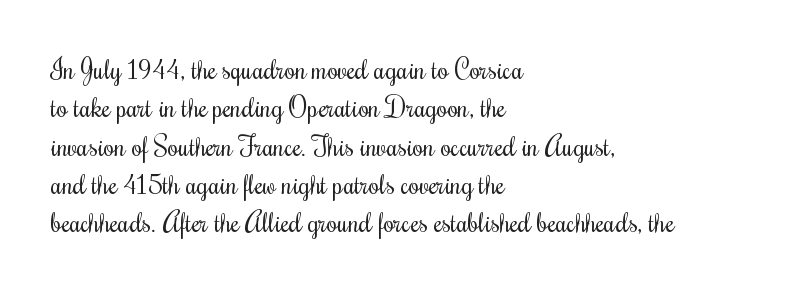
Every row of glyphs begins at an identical x-position on the left. Does the leading feel generous? No, just average. The tracking reads as untouched default to a designer's eye.
